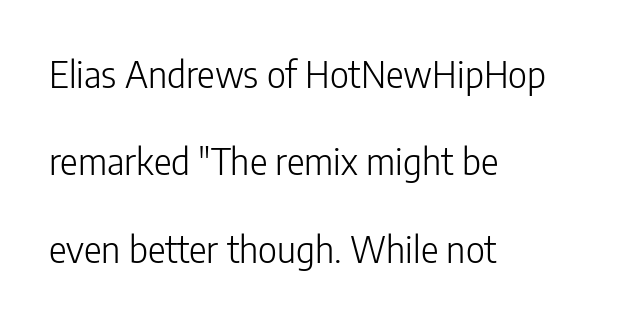
{"serif": "no", "italic": "no", "bold": "no", "weight": "light", "width": "condensed", "stroke_contrast": "low", "x_height": "medium", "monospaced": "no", "underline": "no", "align": "left", "line_spacing": "loose", "line_spacing_ratio": 2.36, "letter_spacing": "normal", "letter_spacing_em": 0.0, "glyph_px": 37}
